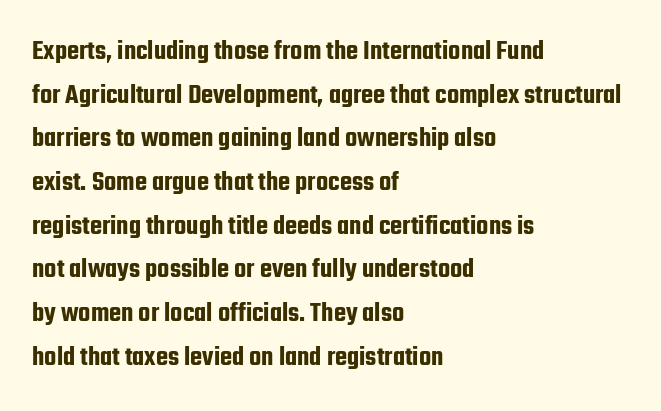
The image shows 28 px condensed sans-serif type, upright; set left-aligned, normal line spacing (1.56x), normal letter spacing, not underlined; low stroke contrast and a medium x-height.
